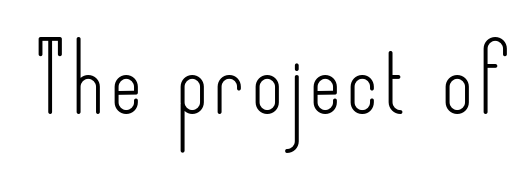
The typography opts for an upright posture over an oblique one. In terms of letterform style, serifs are entirely absent. Unmarked baselines from the first word to the last. On a weight scale, this lands at 450 or below. Character widths vary here, with narrow letters taking less room than wide ones.
